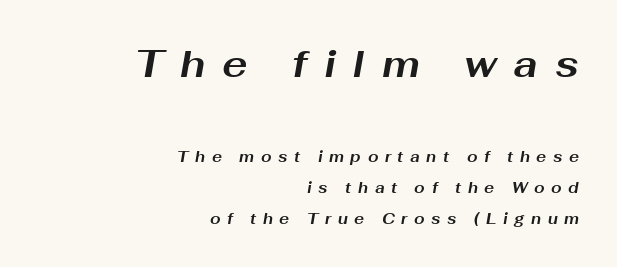
Q: Is the text bold? A: Yes.
Q: Is the text italic (slanted)? A: Yes, it leans right by about 10 degrees.
Q: Is the text underlined? A: No.
Q: How is the paragraph aligned? A: Right-aligned.
Q: Is the spacing between letters normal or unusually wide? A: Unusually wide.
Q: Is the spacing between lines tight, normal or loose? A: Loose.
Q: Which block of text is set in a larger size, the first (top) or the second (bottom)? A: The first (top) one.
Q: Width (condensed, normal, or wide)? A: Wide.
Q: Stroke contrast? A: Medium.
Q: x-height? A: Medium.
Q: Monospaced? A: No.
